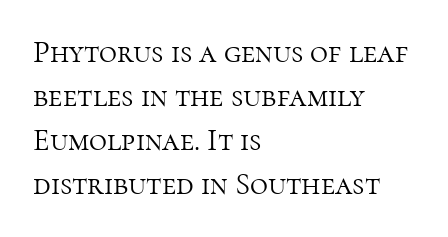
The image shows 31 px light serif type, upright; set left-aligned, normal line spacing (1.42x), normal letter spacing, not underlined; high stroke contrast and a medium x-height.
